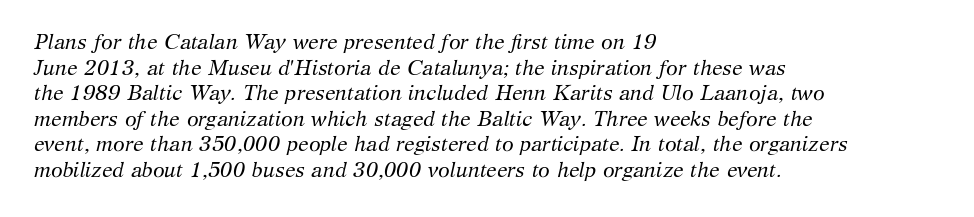
The image shows 21 px text type, italic (leaning right); set left-aligned, line spacing 1.22x, normal letter spacing, not underlined.
